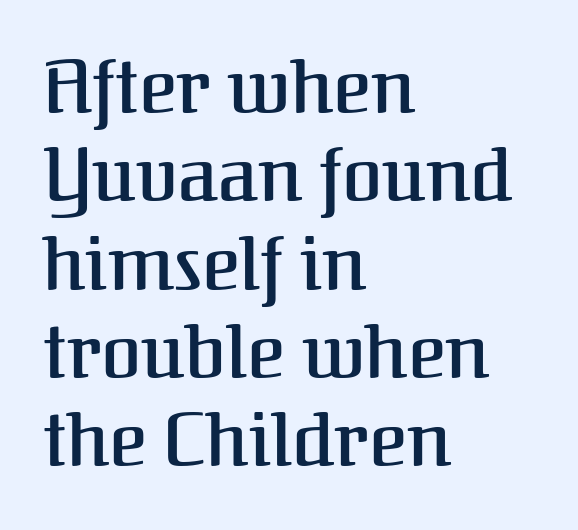
{"serif": "yes", "italic": "no", "width": "normal", "stroke_contrast": "medium", "x_height": "medium", "monospaced": "no", "underline": "no", "align": "left", "line_spacing_ratio": 1.21, "letter_spacing": "normal", "letter_spacing_em": 0.0, "glyph_px": 73}
